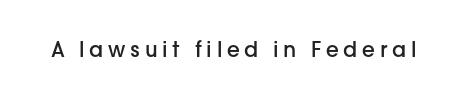
The image shows 21 px text type, upright; set unusually wide letter spacing (+0.22 em), not underlined.
